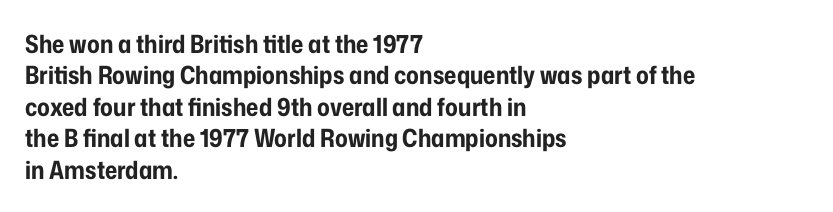
{"italic": "no", "bold": "yes", "underline": "no", "align": "left", "line_spacing": "normal", "line_spacing_ratio": 1.26, "letter_spacing": "normal", "letter_spacing_em": 0.0, "glyph_px": 25}
